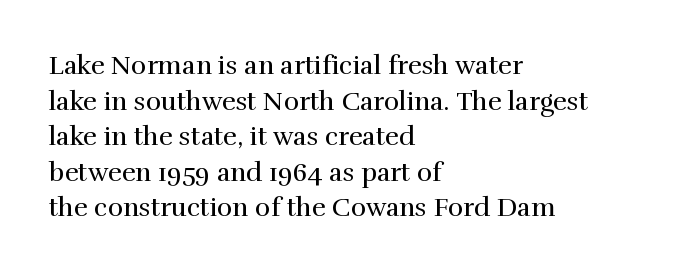
The image shows 26 px text type, upright; set left-aligned, normal line spacing (1.37x), normal letter spacing, not underlined.
